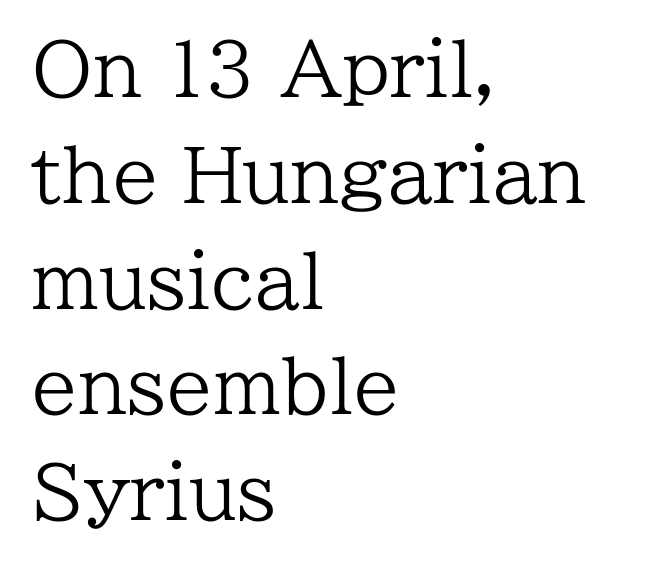
{"serif": "yes", "italic": "no", "bold": "no", "weight": "regular", "width": "normal", "stroke_contrast": "low", "x_height": "medium", "monospaced": "no", "underline": "no", "align": "left", "line_spacing": "normal", "line_spacing_ratio": 1.43, "letter_spacing": "normal", "letter_spacing_em": 0.0, "glyph_px": 74}
